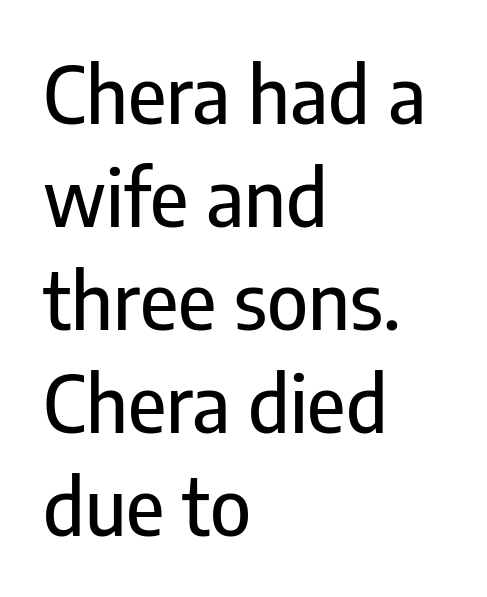
The font family rendered here belongs to the sans-serif group. In terms of leading, this rendering sits right in the middle. Look at the tracking — it's just the regular setting, nothing added. Words float on clear page, feet unadorned.
